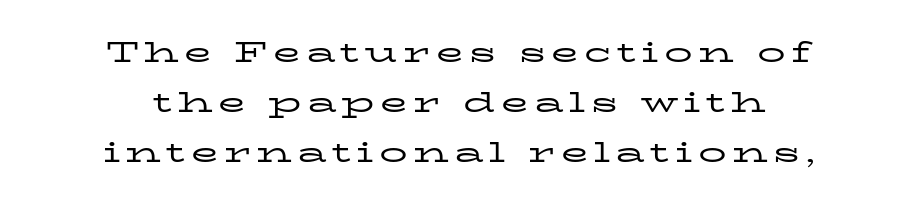
You can tell it's not italic because the verticals are truly vertical. Teacher's note: observe the equal gaps on both sides — that is centered alignment. The face used here is seriffed, in the tradition of book romans. Think standard paragraph weight, or any step lighter than that. The face used here is proportionally spaced, like ordinary book or web type. Rule under the text: the space is simply empty.
